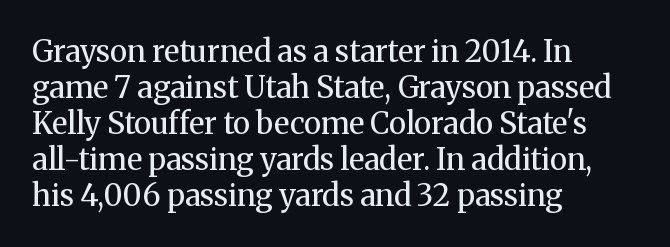
{"serif": "yes", "italic": "no", "bold": "no", "weight": "regular", "width": "normal", "stroke_contrast": "medium", "x_height": "medium", "monospaced": "no", "underline": "no", "align": "left", "line_spacing_ratio": 1.2, "letter_spacing": "normal", "letter_spacing_em": 0.0, "glyph_px": 30}
